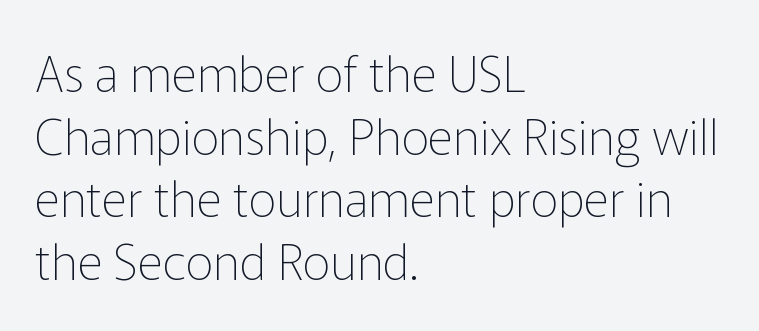
Heft: none added — not bold. Every row of glyphs begins at an identical x-position on the left. The block of text has a typical density, with ordinary space between rows. Every stem runs plumb, perpendicular to the baseline. Has an underline been added? It has not. Default kerning and tracking; the words read as compact shapes.
